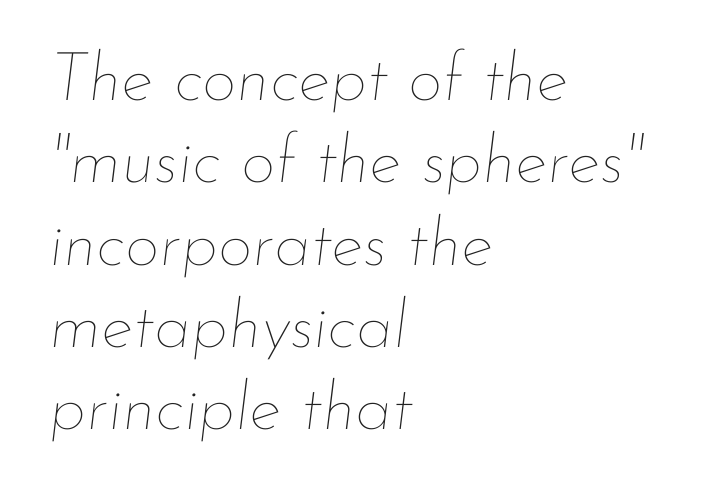
Q: Is the text bold? A: No.
Q: Is the text italic (slanted)? A: Yes, it leans right by about 7 degrees.
Q: Is the text underlined? A: No.
Q: How is the paragraph aligned? A: Left-aligned.
Q: Is the spacing between letters normal or unusually wide? A: Normal.
Q: Width (condensed, normal, or wide)? A: Normal.
Q: Stroke contrast? A: Low.
Q: x-height? A: Small.
Q: Monospaced? A: No.
